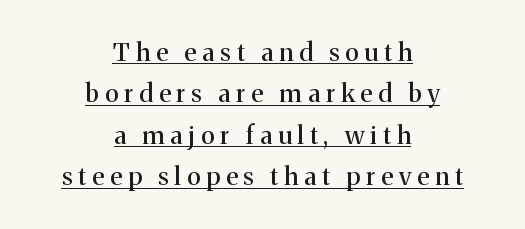
The image shows 25 px text type, upright; set centered, normal line spacing (1.66x), unusually wide letter spacing (+0.24 em), underlined.
